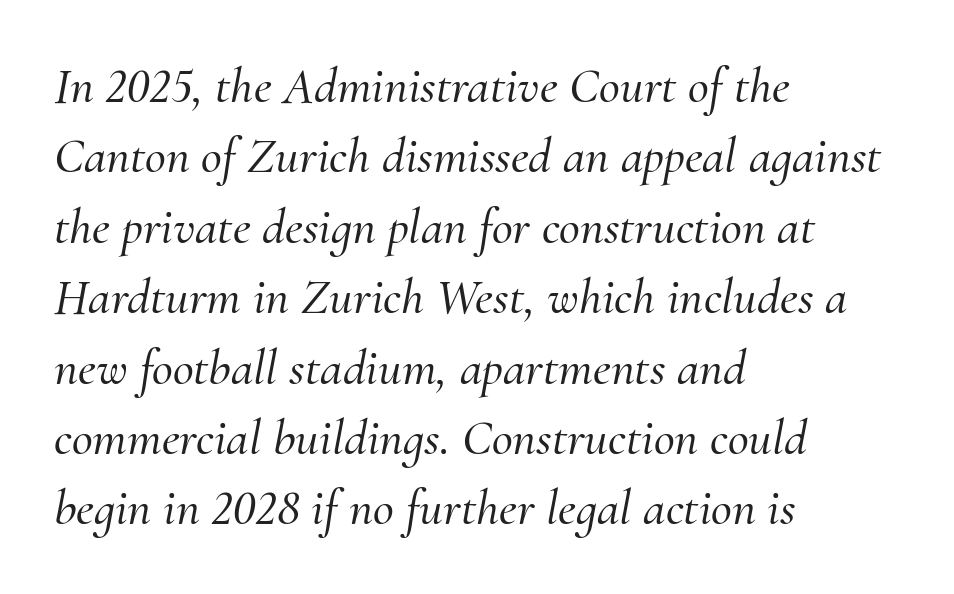
Q: Is the text italic (slanted)? A: Yes, it leans right by about 10 degrees.
Q: Is the typeface a serif or a sans-serif typeface? A: Serif.
Q: Is the text underlined? A: No.
Q: How is the paragraph aligned? A: Left-aligned.
Q: Is the spacing between letters normal or unusually wide? A: Normal.
Q: Is the spacing between lines tight, normal or loose? A: Normal.
Q: Width (condensed, normal, or wide)? A: Normal.
Q: Stroke contrast? A: Medium.
Q: x-height? A: Small.
Q: Monospaced? A: No.
